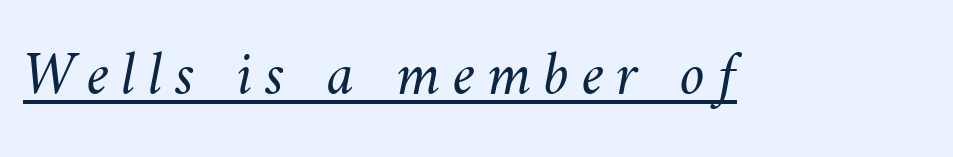
Q: Is the text bold? A: No.
Q: Is the text underlined? A: Yes.
Q: Width (condensed, normal, or wide)? A: Normal.
Q: Stroke contrast? A: Medium.
Q: x-height? A: Small.
Q: Monospaced? A: No.
